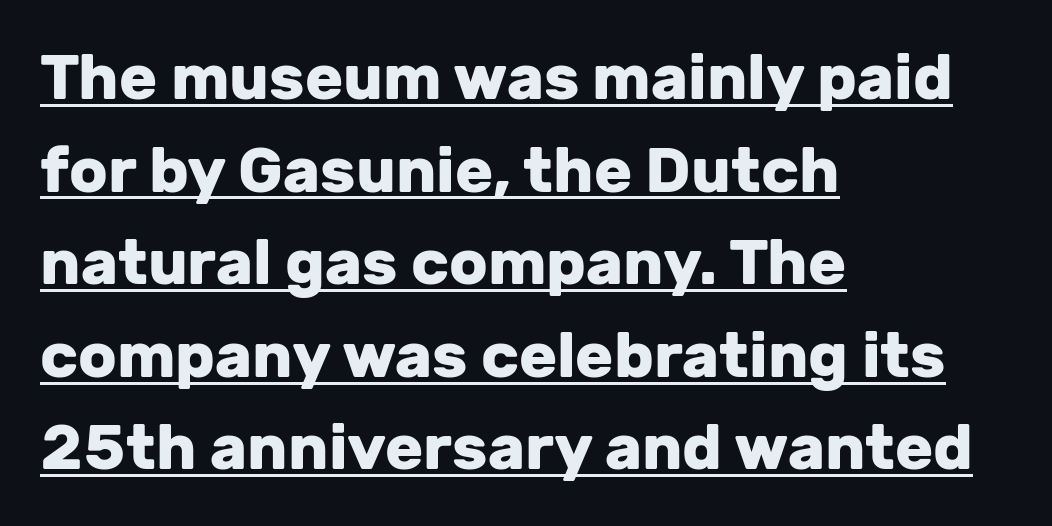
{"serif": "no", "italic": "no", "bold": "yes", "weight": "heavy", "width": "normal", "stroke_contrast": "low", "x_height": "medium", "monospaced": "no", "underline": "yes", "align": "left", "line_spacing": "normal", "line_spacing_ratio": 1.47, "letter_spacing": "normal", "letter_spacing_em": 0.0, "glyph_px": 63}
